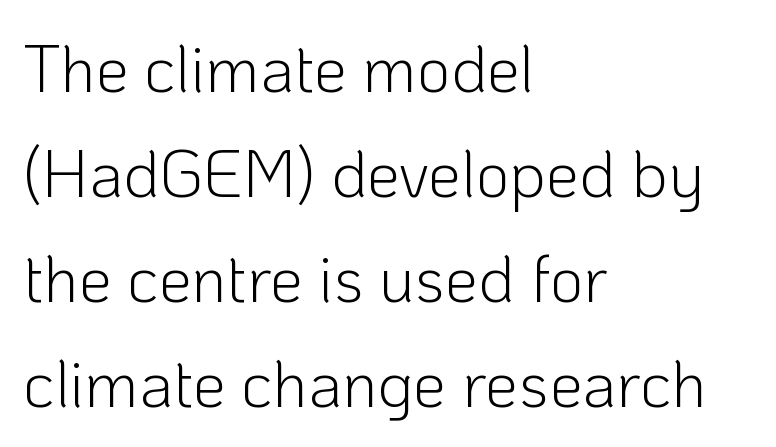
The image shows 66 px light sans-serif type, upright; set left-aligned, normal line spacing (1.59x), normal letter spacing, not underlined; low stroke contrast and a medium x-height.
